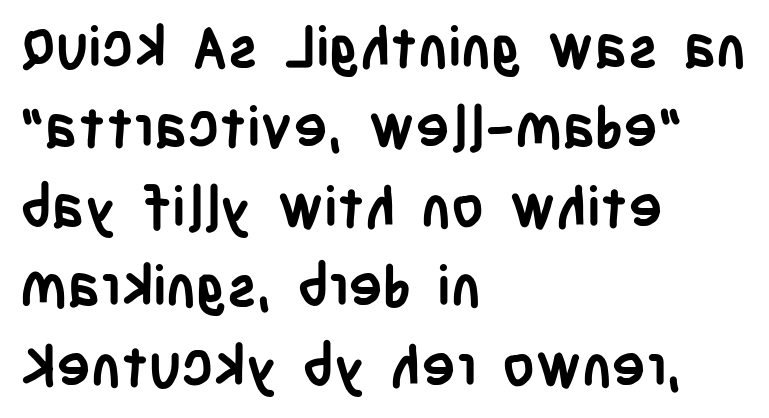
Q: Is the text bold? A: Yes.
Q: Is the text italic (slanted)? A: No, it is upright.
Q: Is the typeface a serif or a sans-serif typeface? A: Sans-serif.
Q: Is the text underlined? A: No.
Q: How is the paragraph aligned? A: Left-aligned.
Q: Is the spacing between letters normal or unusually wide? A: Normal.
Q: Is the spacing between lines tight, normal or loose? A: Normal.
Q: Width (condensed, normal, or wide)? A: Condensed.
Q: Stroke contrast? A: Low.
Q: x-height? A: Large.
Q: Monospaced? A: No.
